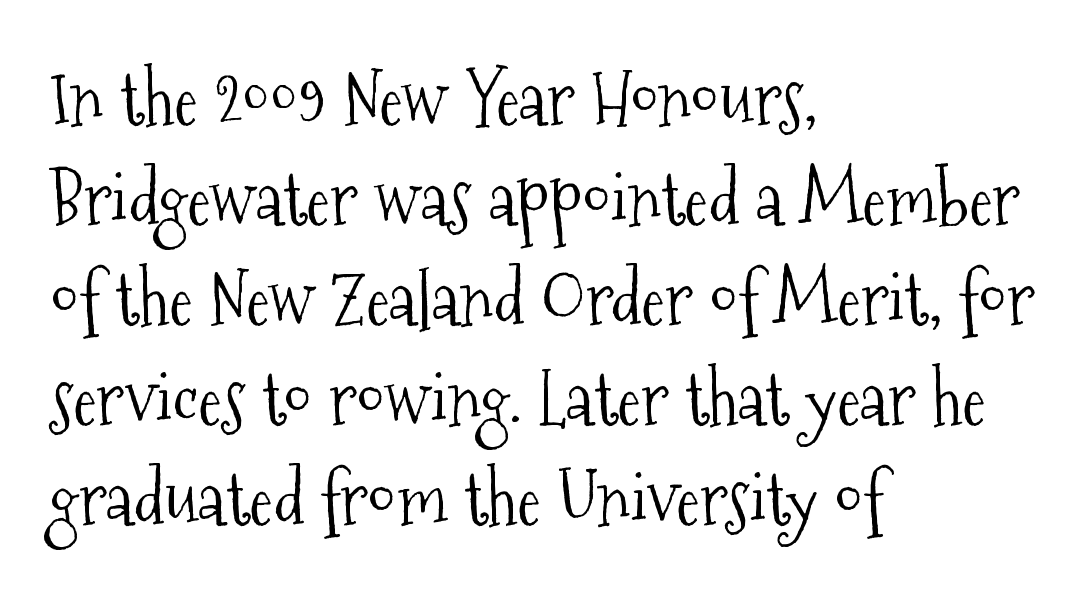
Q: Is the text bold? A: No.
Q: Is the text italic (slanted)? A: No, it is upright.
Q: Is the typeface a serif or a sans-serif typeface? A: Serif.
Q: Is the text underlined? A: No.
Q: How is the paragraph aligned? A: Left-aligned.
Q: Is the spacing between letters normal or unusually wide? A: Normal.
Q: Is the spacing between lines tight, normal or loose? A: Normal.
Q: Width (condensed, normal, or wide)? A: Condensed.
Q: Stroke contrast? A: Medium.
Q: x-height? A: Medium.
Q: Monospaced? A: No.
